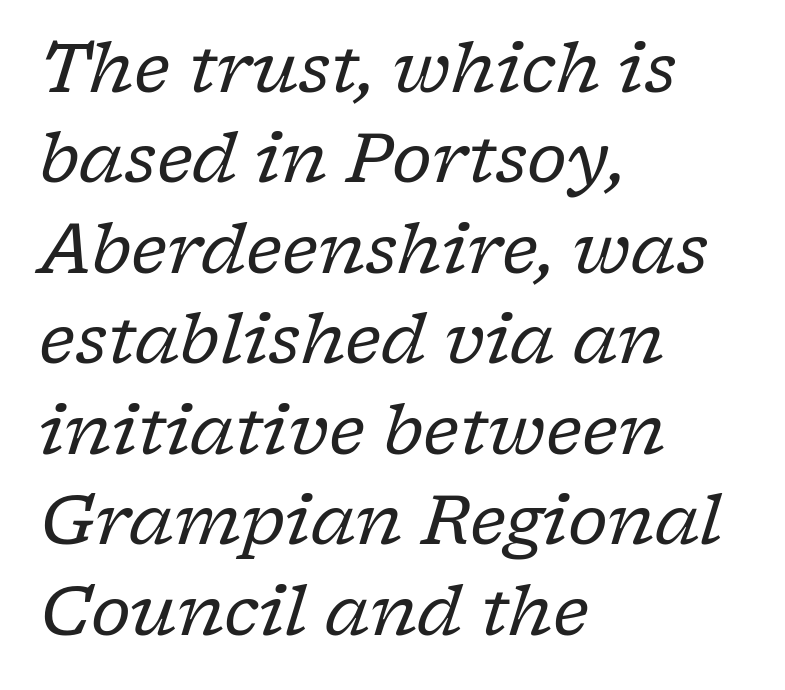
Q: Is the text bold? A: No.
Q: Is the text italic (slanted)? A: Yes, it leans right by about 17 degrees.
Q: Is the typeface a serif or a sans-serif typeface? A: Serif.
Q: Is the text underlined? A: No.
Q: How is the paragraph aligned? A: Left-aligned.
Q: Is the spacing between letters normal or unusually wide? A: Normal.
Q: Is the spacing between lines tight, normal or loose? A: Normal.
Q: Width (condensed, normal, or wide)? A: Normal.
Q: Stroke contrast? A: Low.
Q: x-height? A: Medium.
Q: Monospaced? A: No.
